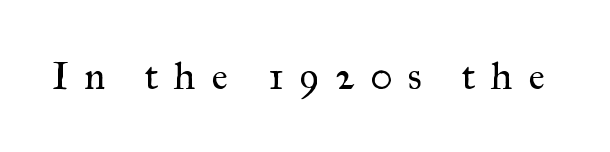
The image shows 39 px regular-weight serif type, upright; set unusually wide letter spacing (+0.4 em), not underlined; medium stroke contrast and a small x-height.
